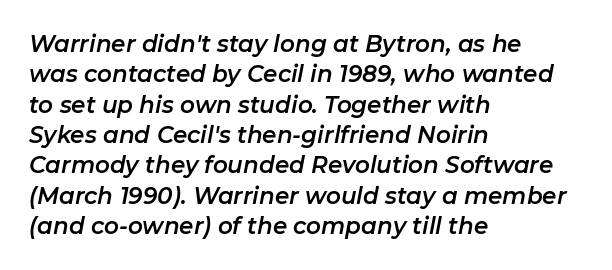
When letters slant like this, we call the style italic. Vertical spacing — default. The rendering anchors every line to the left-hand side. The string is rendered with underlining switched off. Is the letter spacing exaggerated? No — it looks like the ordinary default.
